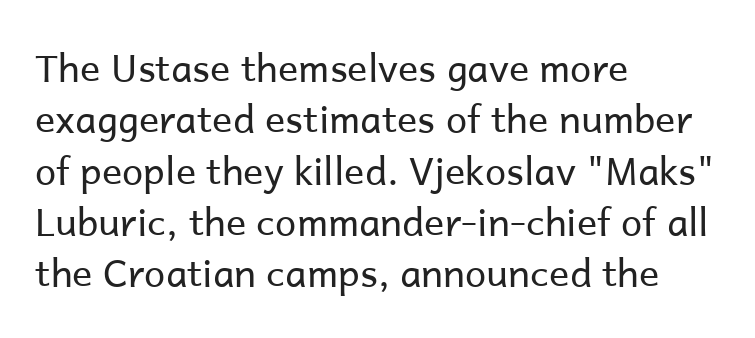
Q: Is the text bold? A: No.
Q: Is the text italic (slanted)? A: No, it is upright.
Q: Is the typeface a serif or a sans-serif typeface? A: Sans-serif.
Q: Is the text underlined? A: No.
Q: How is the paragraph aligned? A: Left-aligned.
Q: Is the spacing between letters normal or unusually wide? A: Normal.
Q: Is the spacing between lines tight, normal or loose? A: Normal.
Q: Width (condensed, normal, or wide)? A: Normal.
Q: Stroke contrast? A: Low.
Q: x-height? A: Medium.
Q: Monospaced? A: No.
